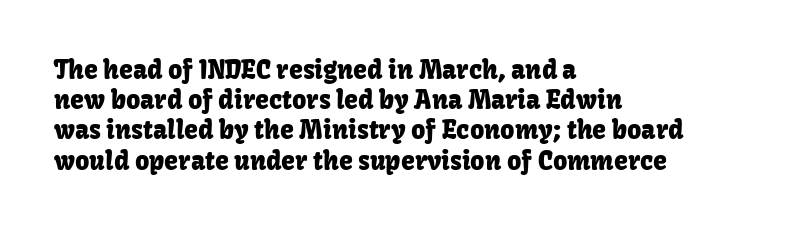
Standard letterfit; no display-style spreading of the glyphs. A typesetter would mark this as roman, not italic. Does the copy run flush right? No — it runs flush left. Words float on clear page, feet unadorned.
